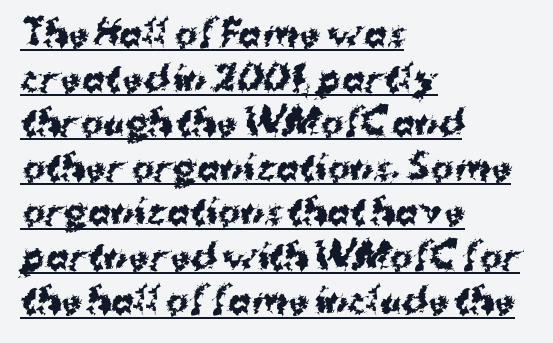
Q: Is the text bold? A: Yes.
Q: Is the text italic (slanted)? A: Yes.
Q: Is the typeface a serif or a sans-serif typeface? A: Sans-serif.
Q: Is the text underlined? A: Yes.
Q: How is the paragraph aligned? A: Left-aligned.
Q: Is the spacing between letters normal or unusually wide? A: Normal.
Q: Is the spacing between lines tight, normal or loose? A: Normal.
Q: Width (condensed, normal, or wide)? A: Normal.
Q: Stroke contrast? A: Medium.
Q: x-height? A: Medium.
Q: Monospaced? A: No.
